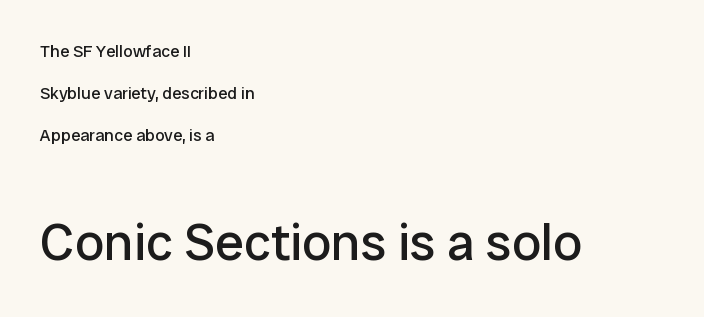
{"serif": "no", "italic": "no", "bold": "no", "weight": "regular", "width": "normal", "stroke_contrast": "low", "x_height": "medium", "monospaced": "no", "underline": "no", "align": "left", "line_spacing": "loose", "line_spacing_ratio": 2.48, "letter_spacing": "normal", "letter_spacing_em": 0.0, "larger_block": "second", "size_ratio": 3.06, "glyph_px": 52}
